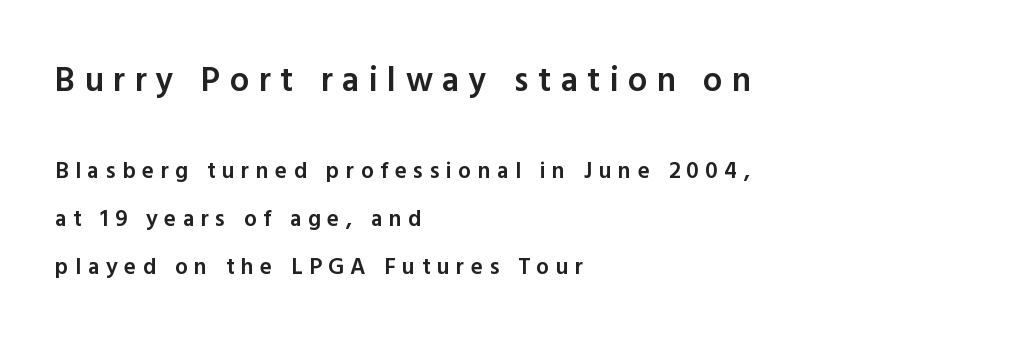
Do the characters align in a grid? No, the font is proportional. Horizontal bands of white between lines are thick stripes. This rendering employs a face without finishing strokes, i.e., a sans-serif. The rendering uses a semibold face; strokes are thickened but not to full bold.
